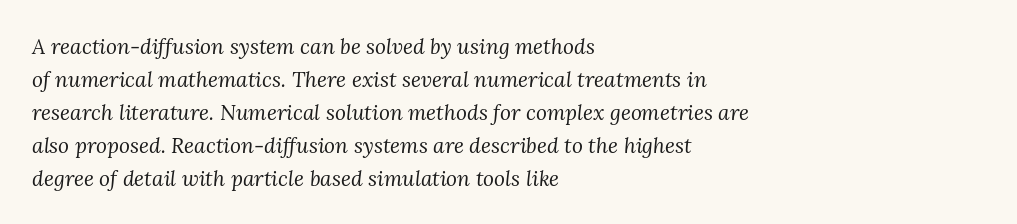
The image shows 21 px text type, italic (leaning right); set left-aligned, normal line spacing (1.57x), normal letter spacing, not underlined.
